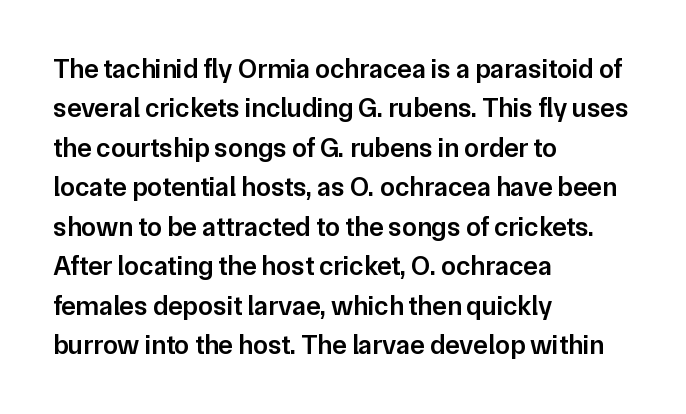
Q: Is the text bold? A: Semi-bold.
Q: Is the text italic (slanted)? A: No, it is upright.
Q: Is the text underlined? A: No.
Q: How is the paragraph aligned? A: Left-aligned.
Q: Is the spacing between letters normal or unusually wide? A: Normal.
Q: Is the spacing between lines tight, normal or loose? A: Normal.
